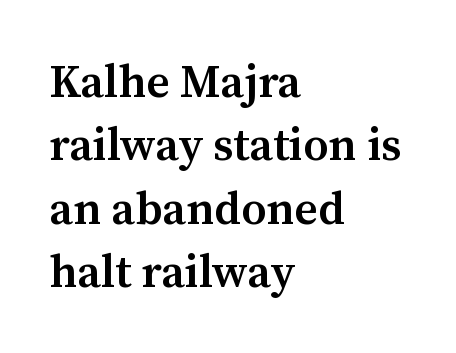
The image shows 46 px semibold serif type, upright; set left-aligned, normal line spacing (1.38x), normal letter spacing, not underlined; medium stroke contrast and a medium x-height.
